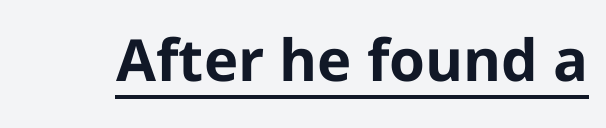
Q: Is the text bold? A: Yes.
Q: Is the text italic (slanted)? A: No, it is upright.
Q: Is the typeface a serif or a sans-serif typeface? A: Sans-serif.
Q: Is the text underlined? A: Yes.
Q: Is the spacing between letters normal or unusually wide? A: Normal.
Q: Width (condensed, normal, or wide)? A: Normal.
Q: Stroke contrast? A: Low.
Q: x-height? A: Medium.
Q: Monospaced? A: No.
